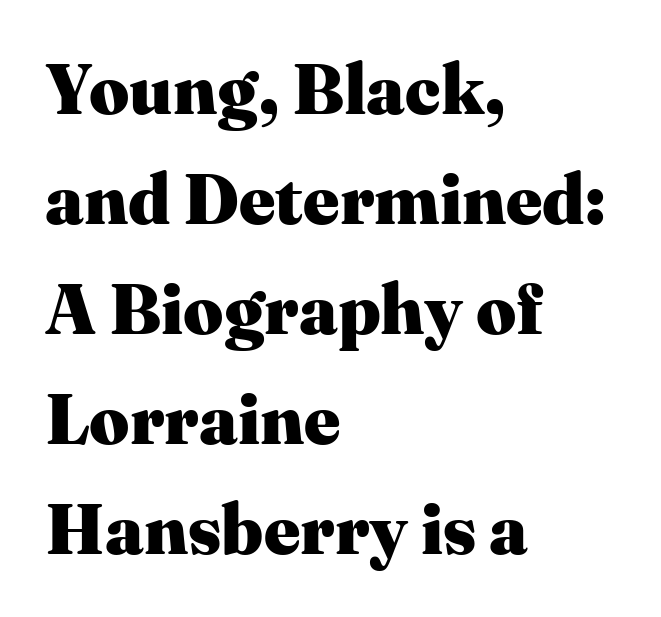
{"serif": "yes", "italic": "no", "bold": "yes", "weight": "heavy", "width": "normal", "stroke_contrast": "medium", "x_height": "medium", "monospaced": "no", "underline": "no", "align": "left", "line_spacing": "normal", "line_spacing_ratio": 1.57, "letter_spacing": "normal", "letter_spacing_em": 0.0, "glyph_px": 70}
